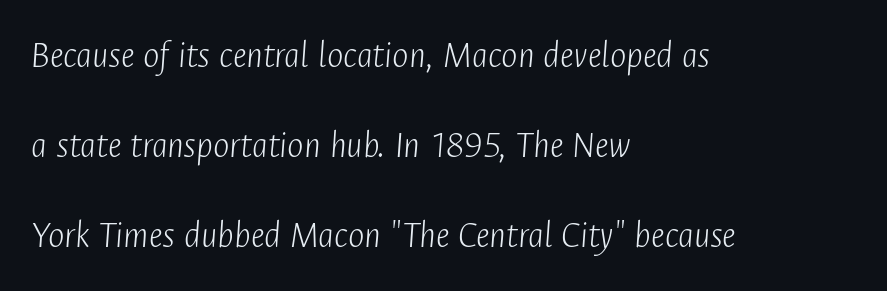
Honestly, the letter spacing is just normal — you wouldn't notice it. Letters rest on an invisible, unmarked baseline. Rows of type keep a wide berth in the vertical direction. The letters advance in unequal steps, a hallmark of proportional type.
